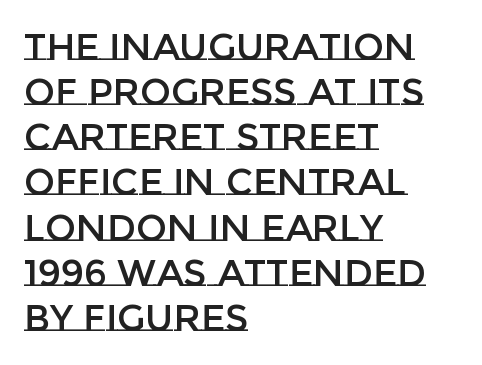
Posture: vertical. These lines keep a tight, regular rhythm from letter to letter. Note the varied advance widths — an 'i' is clearly narrower than an 'm'. A bare baseline throughout the passage. Casual observation: everything's shoved over to the left.
